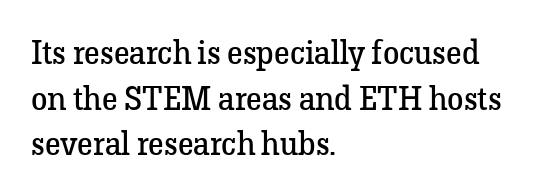
Do the characters align in a grid? No, the font is proportional. Vertically, the passage feels balanced, rows spaced as you'd expect. Nope, not italic — everything's standing straight. Unmarked baselines from the first word to the last.
